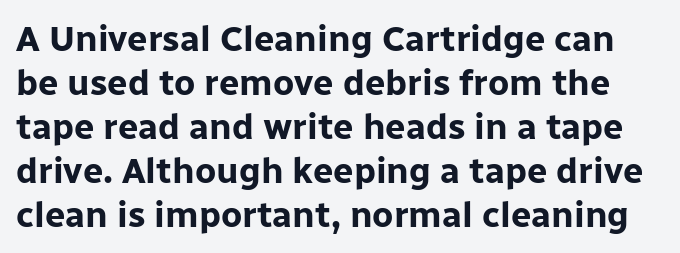
The rendering shows plain stroke endings on the letterforms — a sans-serif design. Note the varied advance widths — an 'i' is clearly narrower than an 'm'. Any mark beneath the type? The region is blank. When letters stand straight like this, we call the style roman or upright. Compared with an ordinary text face, these strokes are far heavier — a full bold.
